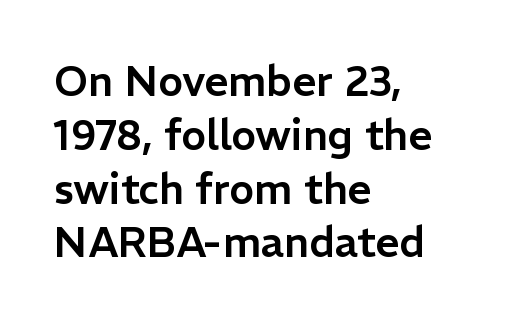
In terms of letterform style, serifs are entirely absent. The strip under each line holds only bare page. If you drew a ruler down the left edge, every line would touch it. Vertical strokes here are truly vertical.
